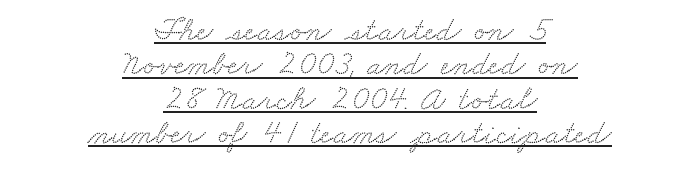
Q: Is the typeface a serif or a sans-serif typeface? A: Serif.
Q: Is the text underlined? A: Yes.
Q: How is the paragraph aligned? A: Centered.
Q: Is the spacing between letters normal or unusually wide? A: Normal.
Q: Is the spacing between lines tight, normal or loose? A: Tight.
Q: Width (condensed, normal, or wide)? A: Wide.
Q: Stroke contrast? A: Low.
Q: x-height? A: Small.
Q: Monospaced? A: No.
